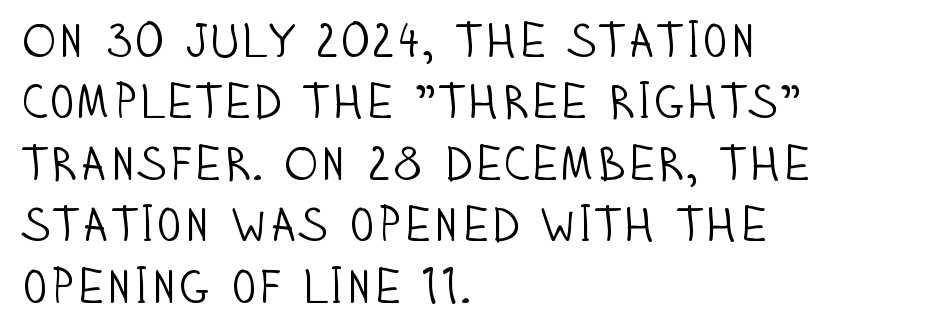
Q: Is the text bold? A: No.
Q: Is the text italic (slanted)? A: No, it is upright.
Q: Is the typeface a serif or a sans-serif typeface? A: Sans-serif.
Q: Is the text underlined? A: No.
Q: How is the paragraph aligned? A: Left-aligned.
Q: Is the spacing between letters normal or unusually wide? A: Normal.
Q: Is the spacing between lines tight, normal or loose? A: Normal.
Q: Width (condensed, normal, or wide)? A: Condensed.
Q: Stroke contrast? A: Low.
Q: x-height? A: Large.
Q: Monospaced? A: No.
